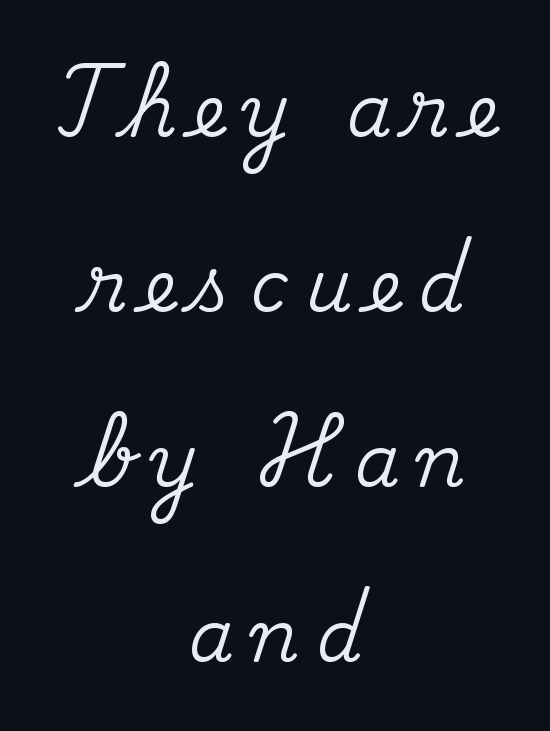
The image shows 72 px serif type; set centered, loose line spacing (2.43x), unusually wide letter spacing (+0.24 em), not underlined; medium stroke contrast and a small x-height.
